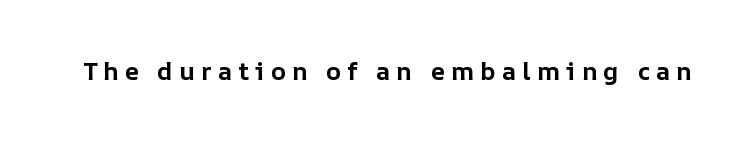
The image shows 25 px bold type, upright; set unusually wide letter spacing (+0.24 em), not underlined.
